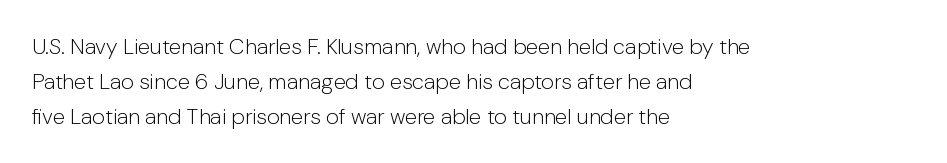
The image shows 22 px text type, upright; set left-aligned, normal line spacing (1.58x), normal letter spacing, not underlined.
